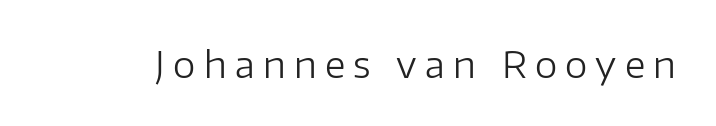
The image shows 36 px regular-weight sans-serif type, upright; set unusually wide letter spacing (+0.23 em), not underlined; low stroke contrast and a medium x-height.
